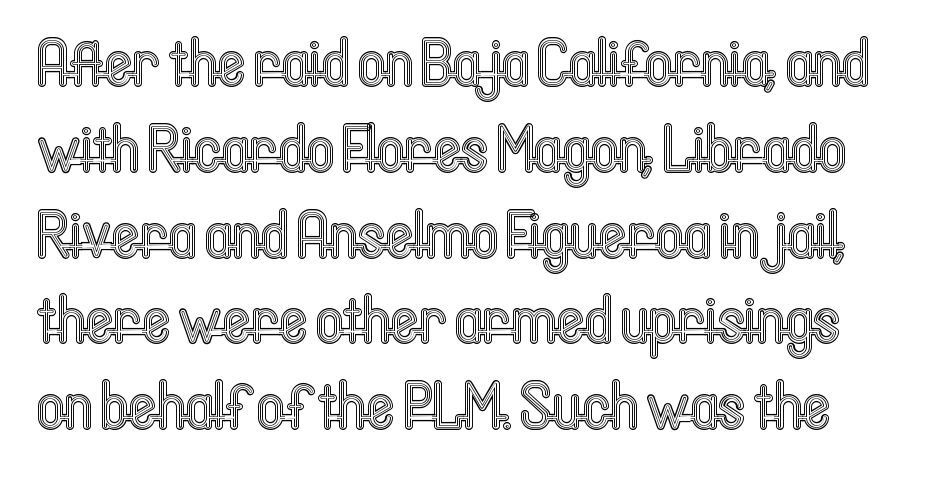
Is there any slant? The stems are plumb. The letters advance in unequal steps, a hallmark of proportional type. Words appear dense and cohesive because spacing is normal. Words float on clear page, feet unadorned.
